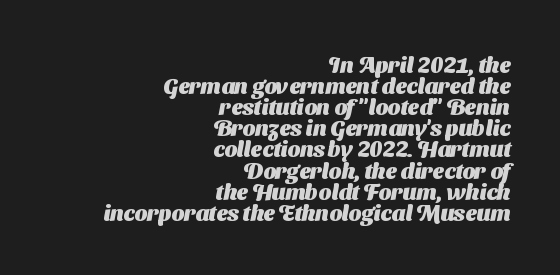
Q: Is the text bold? A: Yes.
Q: Is the text underlined? A: No.
Q: How is the paragraph aligned? A: Right-aligned.
Q: Is the spacing between letters normal or unusually wide? A: Normal.
Q: Is the spacing between lines tight, normal or loose? A: Tight.
